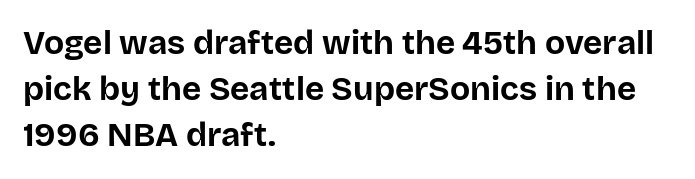
The letters stand straight up with perfectly vertical stems. Do the characters align in a grid? No, the font is proportional. Between one letter and the next there's only the usual sliver of space. Horizontal alignment here is leftward, the default for most running prose. Lines of text with bare space underneath. Emphasis by weight is at full strength: bold.
